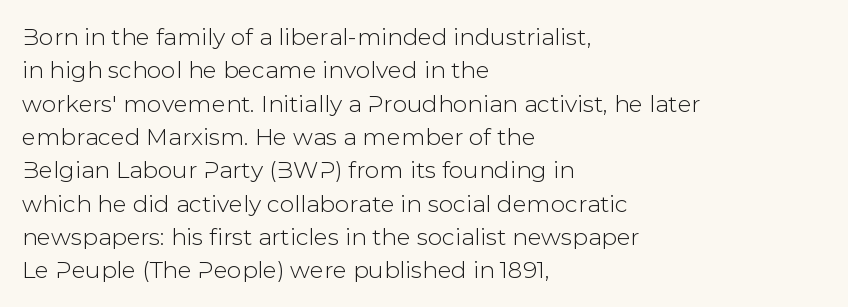
The image shows 23 px text type, upright; set left-aligned, normal line spacing (1.45x), normal letter spacing, not underlined.
